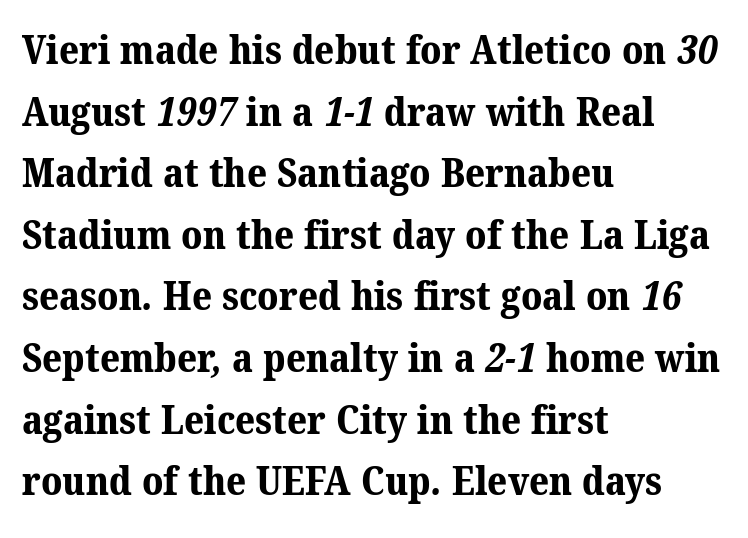
Spacing between characters is what you'd get straight out of the box. This sample has the flowing, uneven cadence of proportional lettering. Type style note: has serifs. As a designer I'd log this as weight 700, bold. Visually the block forms a straight wall on the left and a jagged coastline on the right. The space beneath each line is pristine and unruled.
